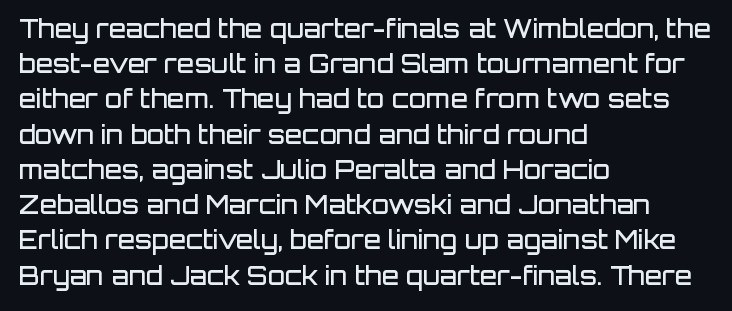
{"italic": "no", "bold": "semi", "underline": "no", "align": "left", "line_spacing": "normal", "line_spacing_ratio": 1.41, "letter_spacing": "normal", "letter_spacing_em": 0.0, "glyph_px": 25}
